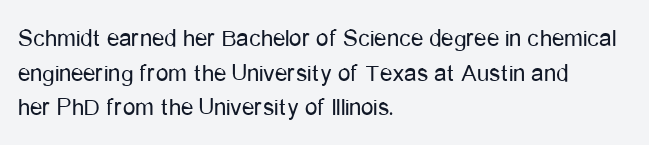
Q: Is the text bold? A: No.
Q: Is the text italic (slanted)? A: No, it is upright.
Q: Is the text underlined? A: No.
Q: How is the paragraph aligned? A: Left-aligned.
Q: Is the spacing between letters normal or unusually wide? A: Normal.
Q: Is the spacing between lines tight, normal or loose? A: Normal.
